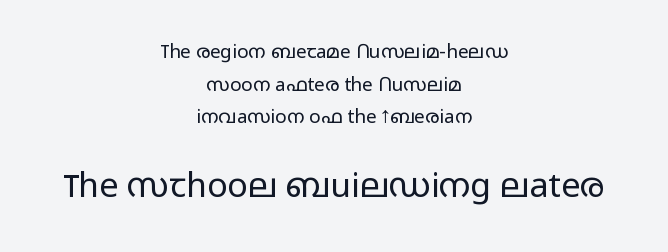
Standard letterfit; no display-style spreading of the glyphs. A clean baseline with only descenders dipping below it. The designer gave the closing block more size than the opening block. Tall strokes in this sample are plumb rather than angled. The weight would be labelled regular, book, light, or lighter still. Short and long lines alike share a common midpoint.
